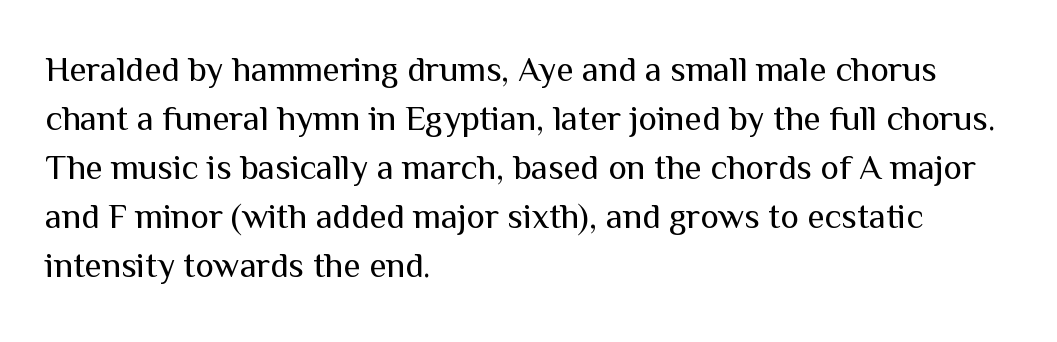
These lines keep a tight, regular rhythm from letter to letter. Vertical strokes here are truly vertical. The rendering anchors every line to the left-hand side. Think of a printed novel: that variable character pitch is what you see here. Has an underline been added? It has not. Leading matches the norm, producing a regular column.
